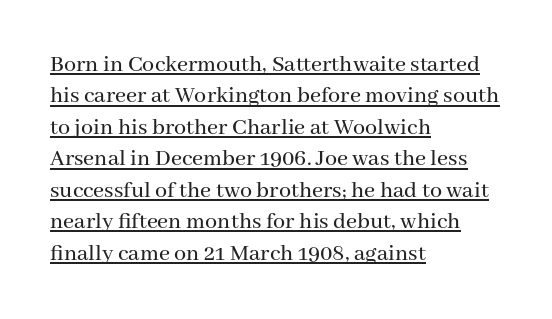
No italicization has been applied; the sample stays upright. Which margin do the lines hug? The left one — the right edge is uneven. The horizontal fit of the characters is conventional and even. This is underlined copy, the kind a proofreader might mark for attention.
